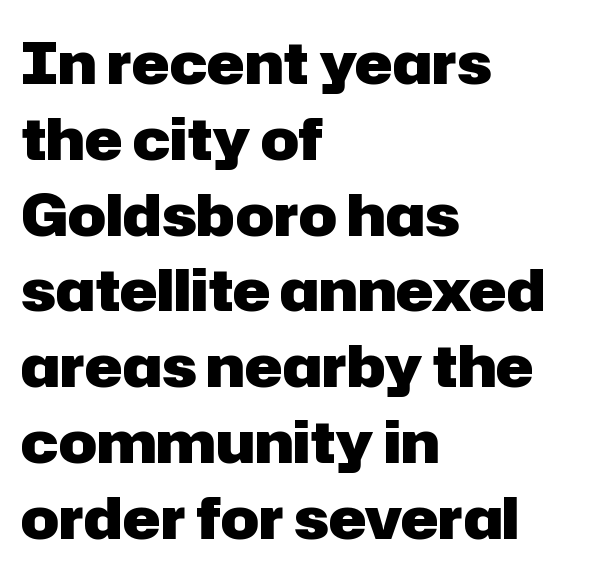
Unlike italic type, these characters show no tilt at all. Line starts are locked; line ends wander. Successive baselines arrive at the customary interval. Plain, unruled lines of type.
